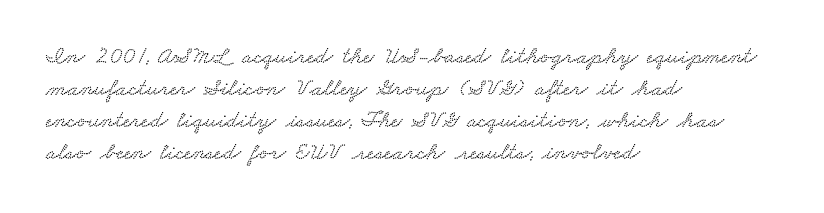
Q: Is the text underlined? A: No.
Q: How is the paragraph aligned? A: Left-aligned.
Q: Is the spacing between letters normal or unusually wide? A: Normal.
Q: Is the spacing between lines tight, normal or loose? A: Normal.
